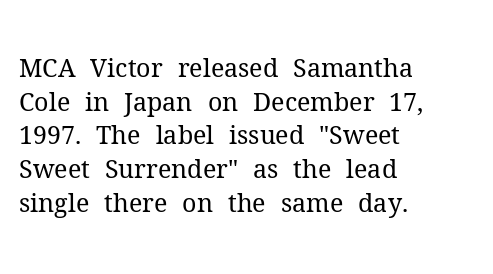
Q: Is the text bold? A: No.
Q: Is the text italic (slanted)? A: No, it is upright.
Q: Is the text underlined? A: No.
Q: How is the paragraph aligned? A: Left-aligned.
Q: Is the spacing between letters normal or unusually wide? A: Normal.
Q: Is the spacing between lines tight, normal or loose? A: Normal.
